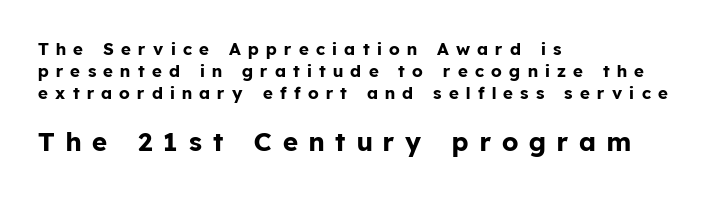
Successive baselines arrive at the customary interval. Descenders hang freely into open space. These two chunks differ in scale, with the bottom chunk taking the larger measure. Typeset ragged right — the left edge is the straight one. Plenty of ink on the page — the face is bold. A typesetter would mark this as roman, not italic.
